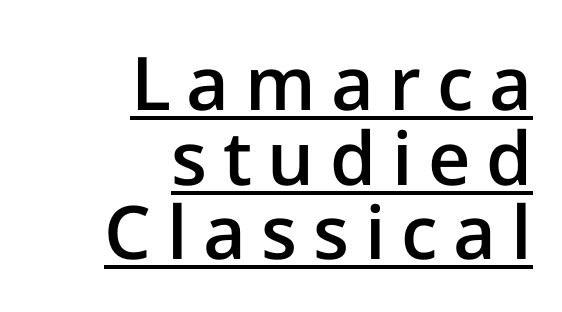
{"serif": "no", "italic": "no", "bold": "semi", "weight": "semibold", "width": "normal", "stroke_contrast": "low", "x_height": "medium", "monospaced": "no", "underline": "yes", "align": "right", "line_spacing": "tight", "line_spacing_ratio": 1.01, "letter_spacing": "wide", "letter_spacing_em": 0.21, "glyph_px": 74}
